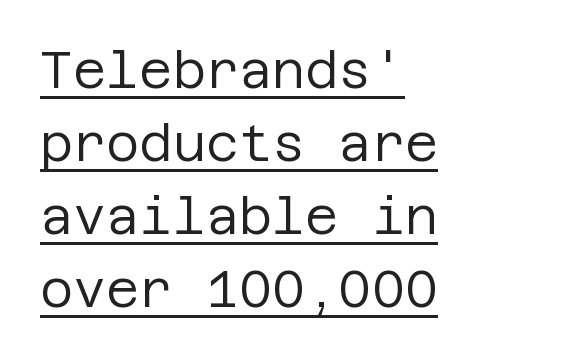
{"serif": "no", "italic": "no", "bold": "no", "weight": "regular", "width": "normal", "stroke_contrast": "low", "x_height": "large", "underline": "yes", "align": "left", "line_spacing": "normal", "line_spacing_ratio": 1.43, "letter_spacing": "normal", "letter_spacing_em": 0.0, "glyph_px": 51}
